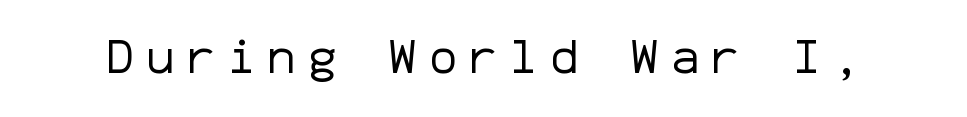
{"serif": "no", "italic": "no", "bold": "no", "weight": "regular", "width": "normal", "stroke_contrast": "low", "x_height": "medium", "monospaced": "yes", "underline": "no", "letter_spacing": "wide", "letter_spacing_em": 0.24, "glyph_px": 48}
